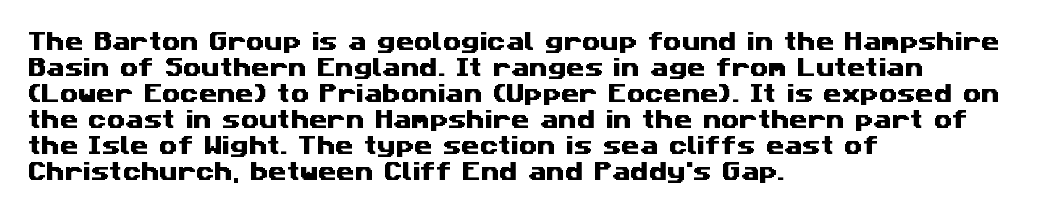
{"underline": "no", "align": "left", "line_spacing_ratio": 1.24, "letter_spacing": "normal", "letter_spacing_em": 0.0, "glyph_px": 21}
